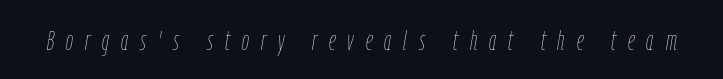
Q: Is the text bold? A: No.
Q: Is the text italic (slanted)? A: Yes, it leans right by about 9 degrees.
Q: Is the text underlined? A: No.
Q: Is the spacing between letters normal or unusually wide? A: Unusually wide.
Q: Width (condensed, normal, or wide)? A: Condensed.
Q: Stroke contrast? A: Low.
Q: x-height? A: Medium.
Q: Monospaced? A: No.
